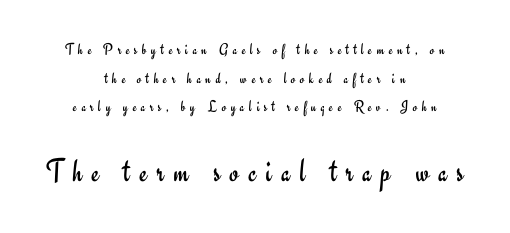
Q: Is the text bold? A: No.
Q: Is the text italic (slanted)? A: Yes.
Q: Is the typeface a serif or a sans-serif typeface? A: Sans-serif.
Q: Is the text underlined? A: No.
Q: How is the paragraph aligned? A: Centered.
Q: Is the spacing between letters normal or unusually wide? A: Unusually wide.
Q: Which block of text is set in a larger size, the first (top) or the second (bottom)? A: The second (bottom) one.
Q: Width (condensed, normal, or wide)? A: Normal.
Q: Stroke contrast? A: Low.
Q: x-height? A: Small.
Q: Monospaced? A: No.
